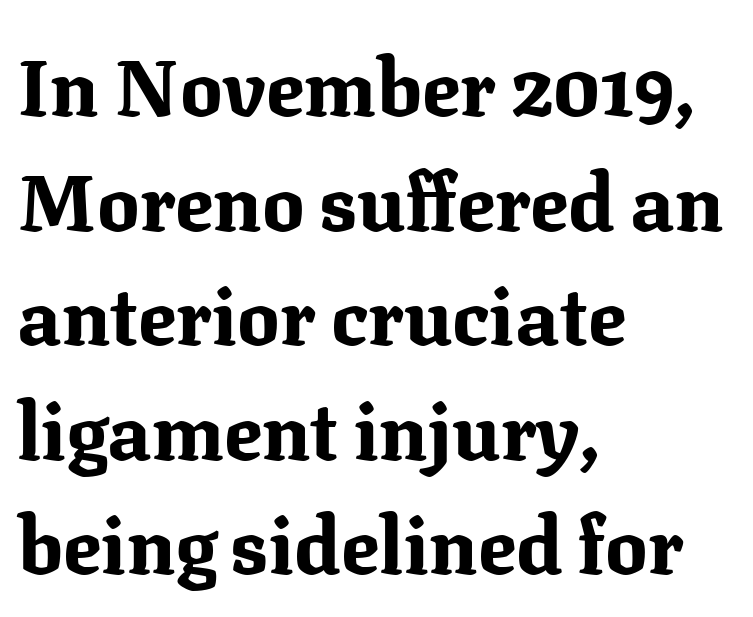
The image shows 79 px bold serif type, upright; set left-aligned, normal line spacing (1.45x), normal letter spacing, not underlined; medium stroke contrast and a medium x-height.
